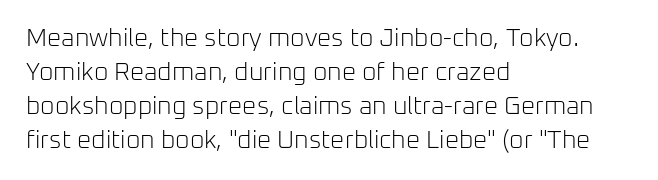
{"italic": "no", "bold": "no", "underline": "no", "align": "left", "line_spacing": "normal", "line_spacing_ratio": 1.36, "letter_spacing": "normal", "letter_spacing_em": 0.0, "glyph_px": 25}
